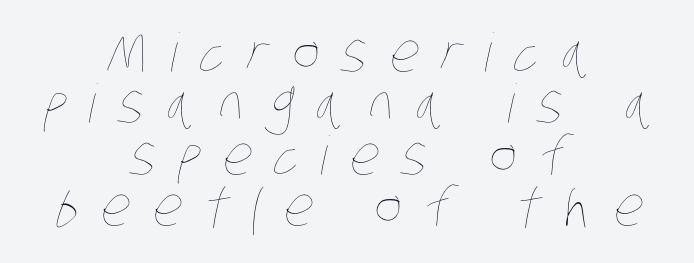
{"bold": "no", "weight": "thin", "width": "condensed", "stroke_contrast": "low", "x_height": "large", "monospaced": "no", "underline": "no", "align": "center", "line_spacing": "tight", "line_spacing_ratio": 0.97, "letter_spacing": "wide", "letter_spacing_em": 0.42, "glyph_px": 53}
